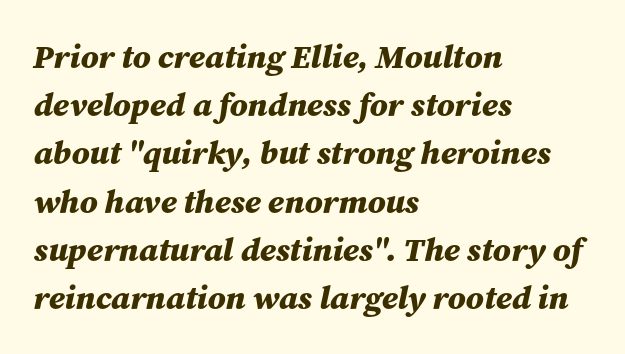
The image shows 33 px bold type, italic (leaning right); set left-aligned, normal line spacing (1.46x), normal letter spacing, not underlined; medium stroke contrast and a medium x-height.
